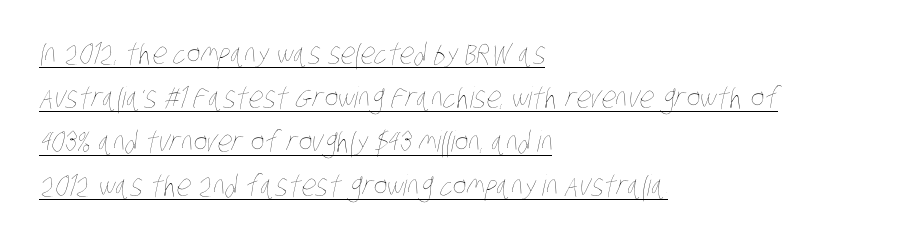
The image shows 29 px thin, condensed type; set left-aligned, normal line spacing (1.52x), normal letter spacing, underlined; low stroke contrast and a large x-height.
